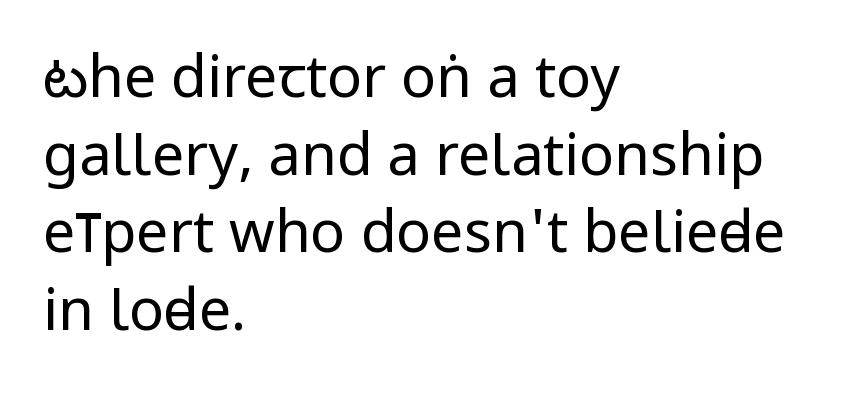
{"serif": "no", "italic": "no", "bold": "no", "weight": "regular", "width": "condensed", "stroke_contrast": "low", "x_height": "large", "monospaced": "no", "underline": "no", "align": "left", "line_spacing": "normal", "line_spacing_ratio": 1.34, "letter_spacing": "normal", "letter_spacing_em": 0.0, "glyph_px": 58}
